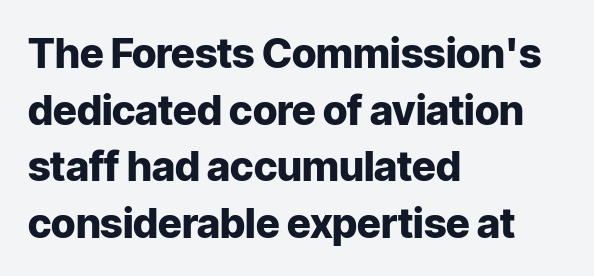
Q: Is the text bold? A: Yes.
Q: Is the text italic (slanted)? A: No, it is upright.
Q: Is the typeface a serif or a sans-serif typeface? A: Sans-serif.
Q: Is the text underlined? A: No.
Q: How is the paragraph aligned? A: Left-aligned.
Q: Is the spacing between letters normal or unusually wide? A: Normal.
Q: Is the spacing between lines tight, normal or loose? A: Normal.
Q: Width (condensed, normal, or wide)? A: Normal.
Q: Stroke contrast? A: Low.
Q: x-height? A: Medium.
Q: Monospaced? A: No.
